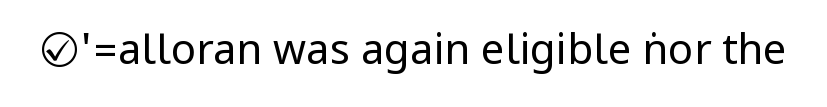
Q: Is the text bold? A: No.
Q: Is the text italic (slanted)? A: No, it is upright.
Q: Is the typeface a serif or a sans-serif typeface? A: Sans-serif.
Q: Is the text underlined? A: No.
Q: Is the spacing between letters normal or unusually wide? A: Normal.
Q: Width (condensed, normal, or wide)? A: Condensed.
Q: Stroke contrast? A: Low.
